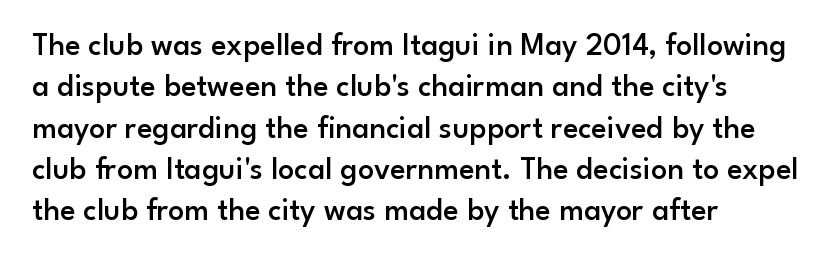
{"serif": "no", "italic": "no", "bold": "semi", "weight": "semibold", "width": "normal", "stroke_contrast": "low", "x_height": "small", "monospaced": "no", "underline": "no", "align": "left", "line_spacing": "normal", "line_spacing_ratio": 1.29, "letter_spacing": "normal", "letter_spacing_em": 0.0, "glyph_px": 32}
